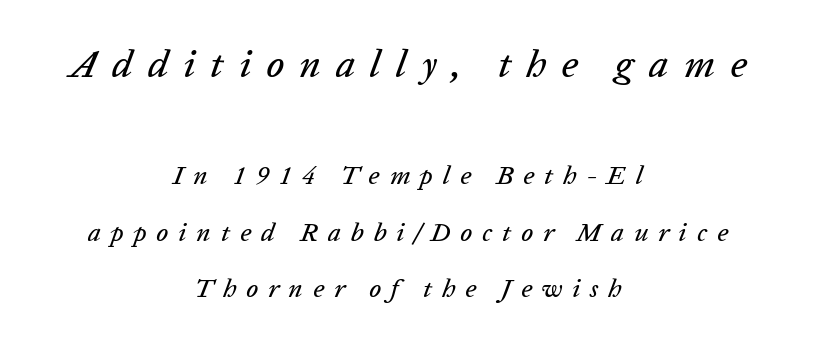
The emphasis by scale lands on block number one, above. These lines stack symmetrically, like a column narrowing and widening about its center. Interline gaps are noticeably wide in this sample. Any mark beneath the type? The region is blank. Would a proofreader flag this as italicized? Yes. Does extra space separate the letters? Yes, quite a lot of it.
